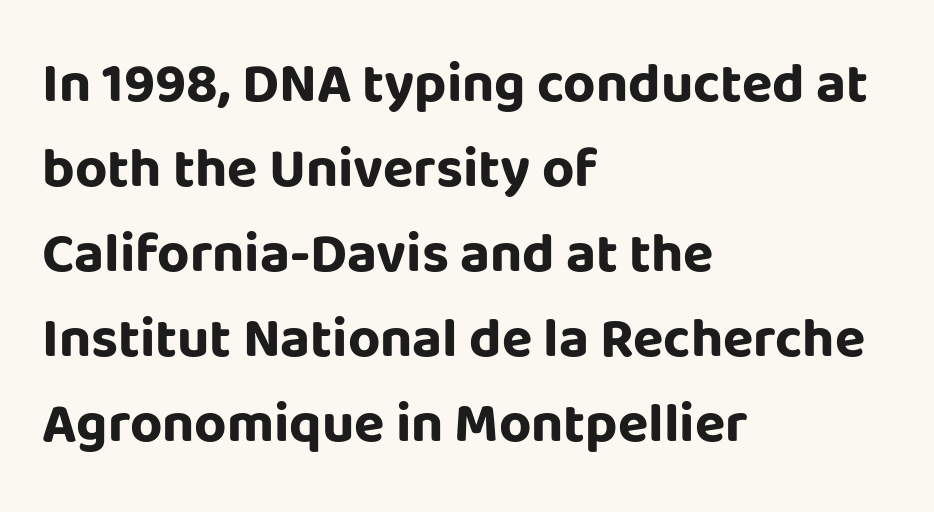
The image shows 56 px bold sans-serif type, upright; set left-aligned, normal line spacing (1.52x), normal letter spacing, not underlined; low stroke contrast and a large x-height.
